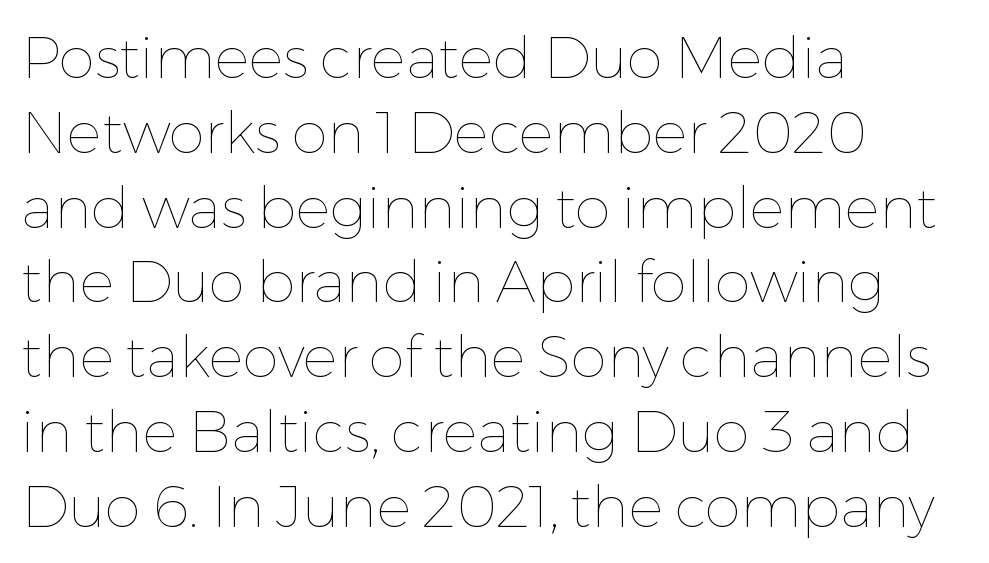
Q: Is the text bold? A: No.
Q: Is the text italic (slanted)? A: No, it is upright.
Q: Is the text underlined? A: No.
Q: How is the paragraph aligned? A: Left-aligned.
Q: Is the spacing between letters normal or unusually wide? A: Normal.
Q: Is the spacing between lines tight, normal or loose? A: Normal.
Q: Width (condensed, normal, or wide)? A: Normal.
Q: Stroke contrast? A: Low.
Q: x-height? A: Medium.
Q: Monospaced? A: No.
